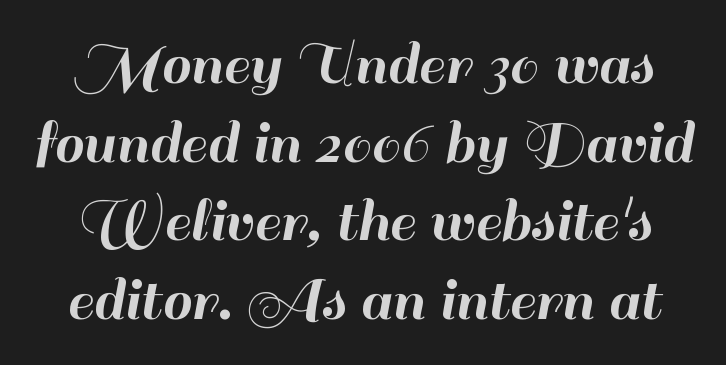
The image shows 66 px sans-serif type; set line spacing 1.19x, normal letter spacing, not underlined; high stroke contrast and a small x-height.
